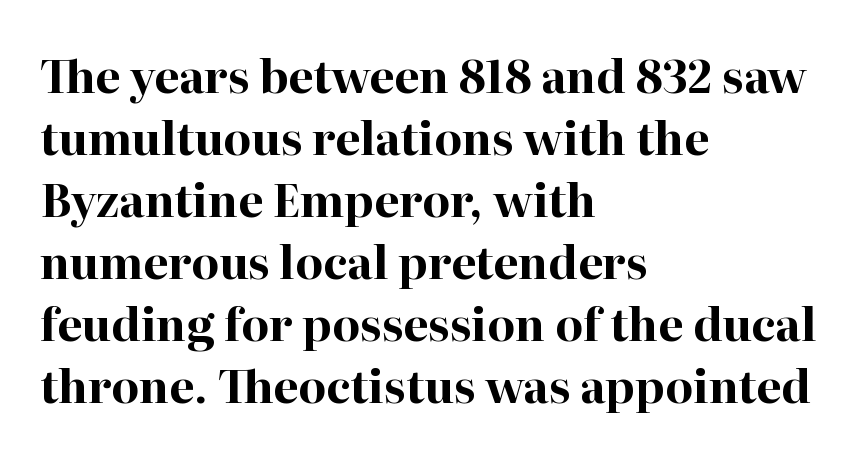
{"serif": "yes", "italic": "no", "bold": "yes", "weight": "bold", "width": "normal", "stroke_contrast": "high", "x_height": "medium", "monospaced": "no", "underline": "no", "align": "left", "line_spacing": "normal", "line_spacing_ratio": 1.38, "letter_spacing": "normal", "letter_spacing_em": 0.0, "glyph_px": 45}
